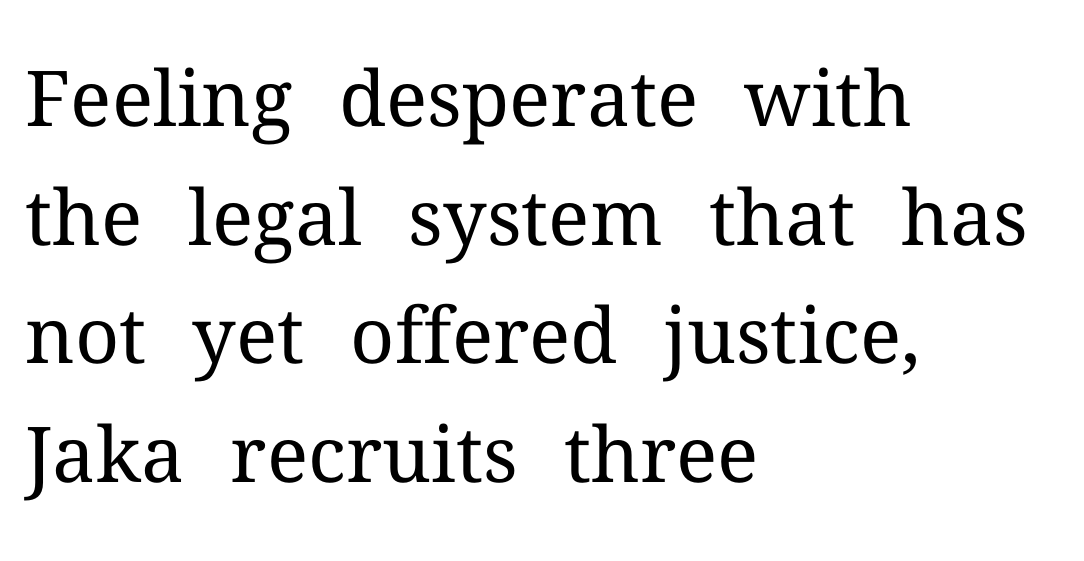
Designer's note — italics off, roman on. The typeface chosen for these lines features serifs. Stroke thickness stays within the range of a standard reading face or lighter. What's the leading like? Ordinary, nothing unusual. Tracking value appears to be zero — textbook default spacing. A classic flush-left, rag-right setting is used for this passage.
